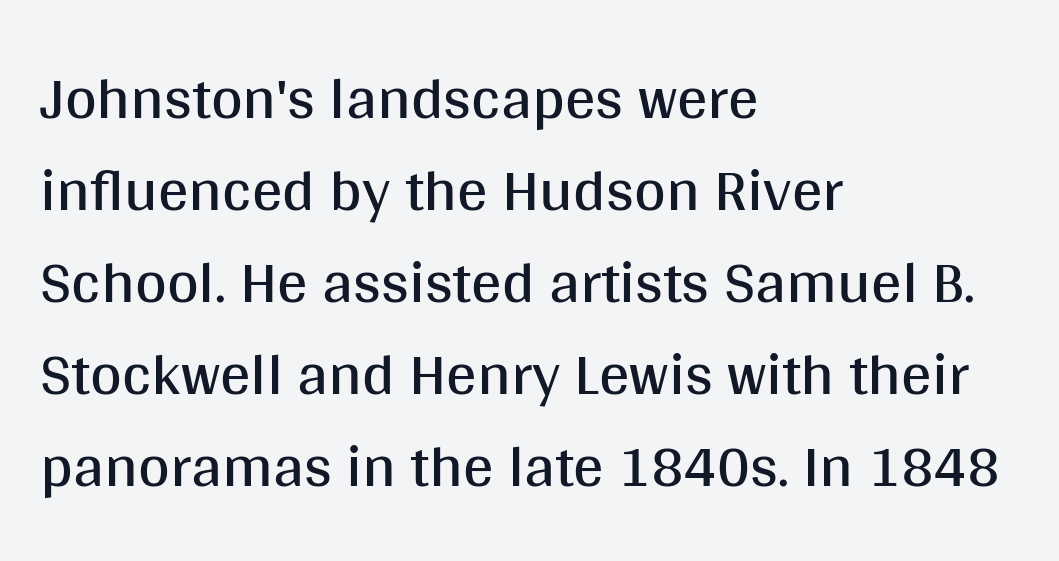
Q: Is the text bold? A: No.
Q: Is the text italic (slanted)? A: No, it is upright.
Q: Is the typeface a serif or a sans-serif typeface? A: Sans-serif.
Q: Is the text underlined? A: No.
Q: How is the paragraph aligned? A: Left-aligned.
Q: Is the spacing between letters normal or unusually wide? A: Normal.
Q: Is the spacing between lines tight, normal or loose? A: Normal.
Q: Width (condensed, normal, or wide)? A: Normal.
Q: Stroke contrast? A: Medium.
Q: x-height? A: Large.
Q: Monospaced? A: No.
